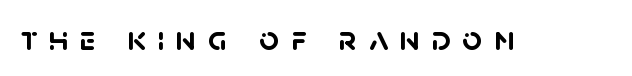
Q: Is the text bold? A: Yes.
Q: Is the typeface a serif or a sans-serif typeface? A: Sans-serif.
Q: Is the text underlined? A: No.
Q: Is the spacing between letters normal or unusually wide? A: Unusually wide.
Q: Width (condensed, normal, or wide)? A: Normal.
Q: Stroke contrast? A: Low.
Q: x-height? A: Large.
Q: Monospaced? A: No.
